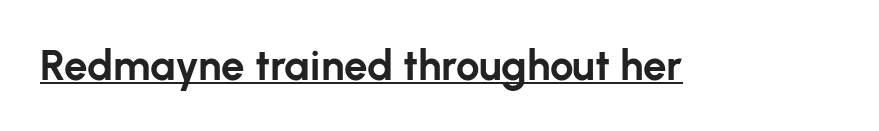
Q: Is the text bold? A: Yes.
Q: Is the text italic (slanted)? A: No, it is upright.
Q: Is the typeface a serif or a sans-serif typeface? A: Sans-serif.
Q: Is the text underlined? A: Yes.
Q: Is the spacing between letters normal or unusually wide? A: Normal.
Q: Width (condensed, normal, or wide)? A: Normal.
Q: Stroke contrast? A: Low.
Q: x-height? A: Medium.
Q: Monospaced? A: No.
